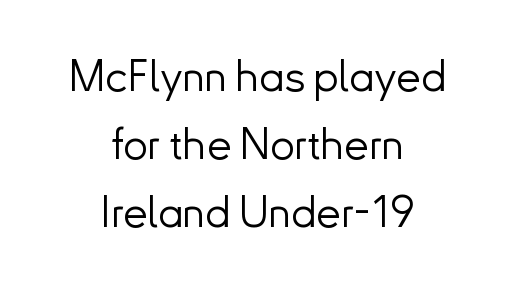
{"serif": "no", "italic": "no", "bold": "no", "weight": "light", "width": "normal", "stroke_contrast": "low", "x_height": "small", "monospaced": "no", "underline": "no", "align": "center", "line_spacing": "normal", "line_spacing_ratio": 1.55, "letter_spacing": "normal", "letter_spacing_em": 0.0, "glyph_px": 44}
